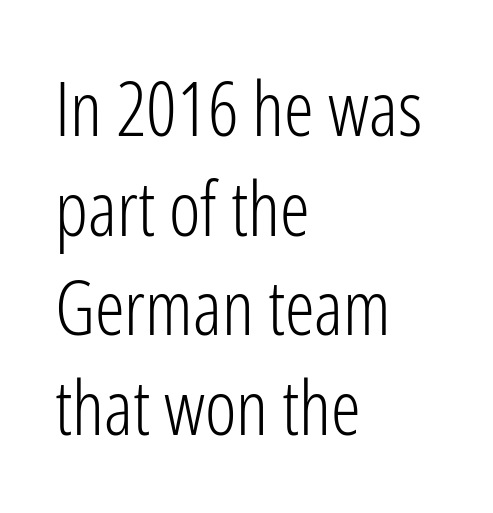
Font category for this specimen: sans-serif. You could not count columns in this text — the font is proportionally spaced. Tracking value appears to be zero — textbook default spacing. The lines sit at an ordinary, default distance from one another. The face looks like a standard text weight, possibly lighter.
